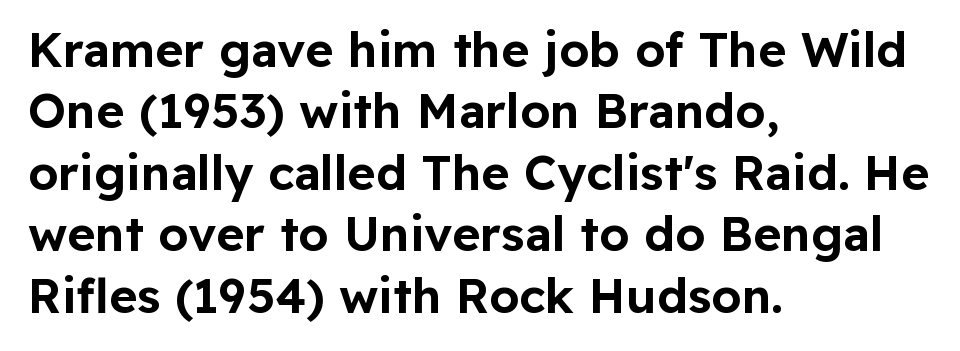
Q: Is the text italic (slanted)? A: No, it is upright.
Q: Is the typeface a serif or a sans-serif typeface? A: Sans-serif.
Q: Is the text underlined? A: No.
Q: How is the paragraph aligned? A: Left-aligned.
Q: Is the spacing between letters normal or unusually wide? A: Normal.
Q: Is the spacing between lines tight, normal or loose? A: Normal.
Q: Width (condensed, normal, or wide)? A: Normal.
Q: Stroke contrast? A: Low.
Q: x-height? A: Medium.
Q: Monospaced? A: No.
